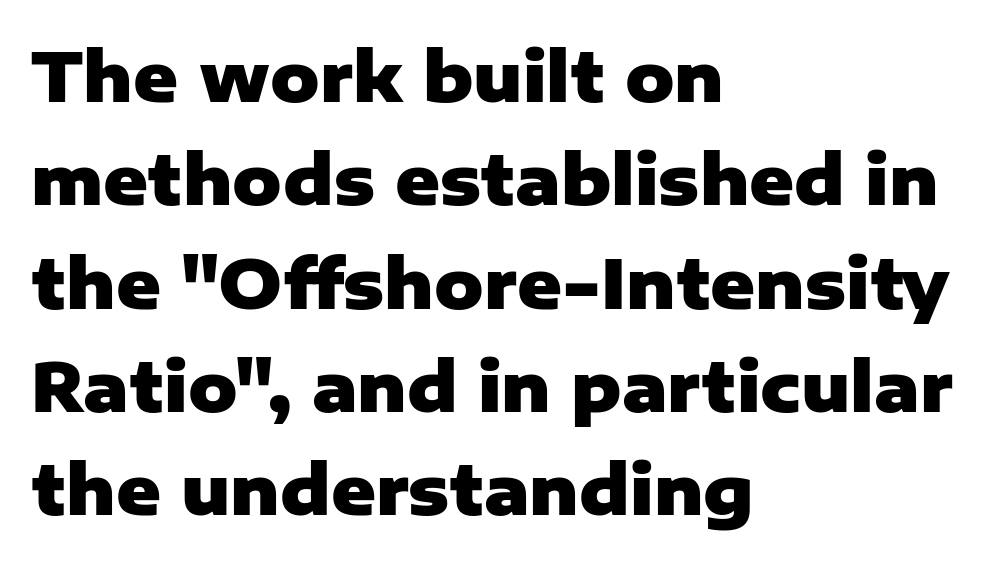
Layout note: lines flush left. Unlike italic type, these characters show no tilt at all. Rule under the text: the space is simply empty. Thick stems and heavy bowls — unmistakably bold. This rendering employs a face without finishing strokes, i.e., a sans-serif.
